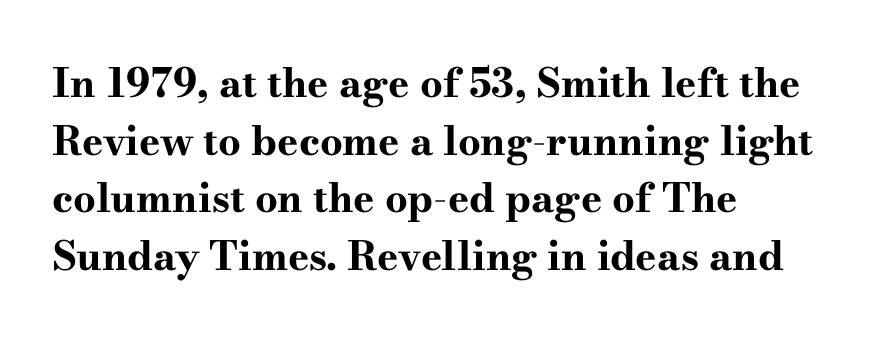
{"serif": "yes", "italic": "no", "bold": "yes", "weight": "bold", "width": "wide", "stroke_contrast": "high", "x_height": "small", "monospaced": "no", "underline": "no", "align": "left", "line_spacing": "normal", "line_spacing_ratio": 1.44, "letter_spacing": "normal", "letter_spacing_em": 0.0, "glyph_px": 40}
